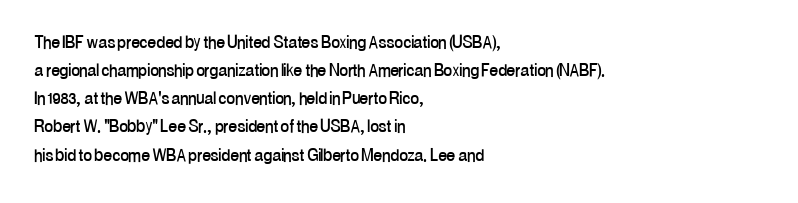
Teacher's note: observe the even left margin — that is flush-left alignment. No italicization has been applied; the sample stays upright. Clear beneath every line of the passage. Honestly, the letter spacing is just normal — you wouldn't notice it. A typesetter would call this leading conventional body-copy spacing.
